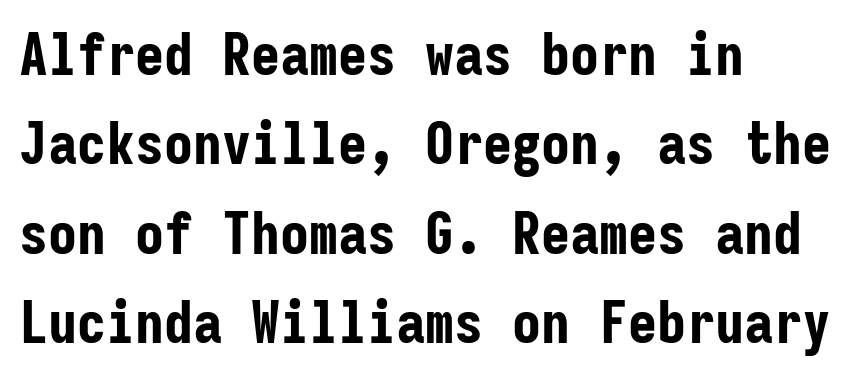
In terms of letterspacing, this is plain default setting. Looks like terminal output: every glyph gets an equal slot. Unmarked baselines from the first word to the last. Every row of glyphs begins at an identical x-position on the left. Line spacing here is normal.
